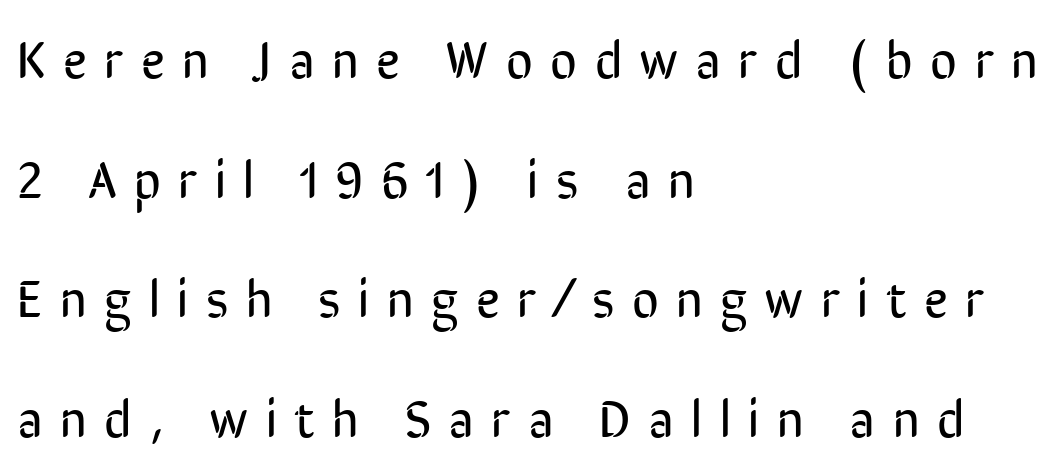
{"serif": "no", "italic": "no", "bold": "no", "weight": "regular", "width": "condensed", "stroke_contrast": "low", "x_height": "medium", "monospaced": "no", "underline": "no", "align": "left", "line_spacing": "loose", "line_spacing_ratio": 2.3, "letter_spacing": "wide", "letter_spacing_em": 0.34, "glyph_px": 52}
